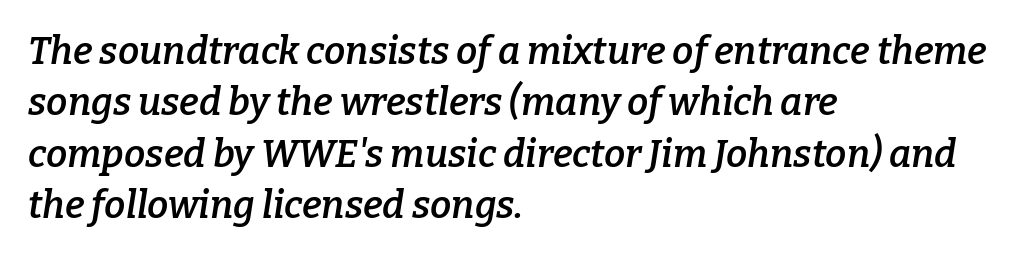
{"serif": "yes", "italic": "yes", "lean": "right", "slant_degrees": 9, "bold": "semi", "weight": "semibold", "width": "normal", "stroke_contrast": "low", "x_height": "medium", "monospaced": "no", "underline": "no", "align": "left", "line_spacing": "normal", "line_spacing_ratio": 1.35, "letter_spacing": "normal", "letter_spacing_em": 0.0, "glyph_px": 38}
